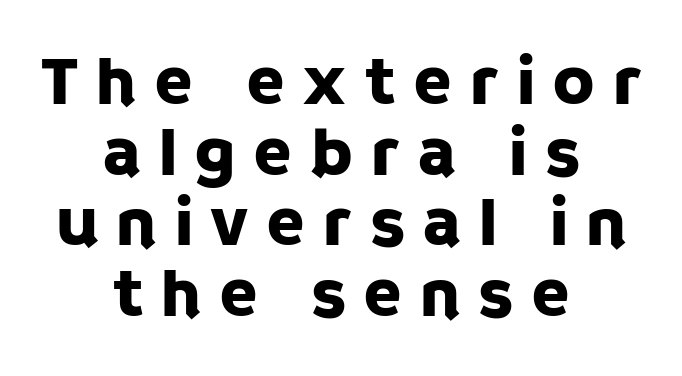
Characters follow at a spacing far wider than the type designer built in. Font category for this specimen: sans-serif. Layout note: lines centered. Rendered with straight, roman letterforms.
